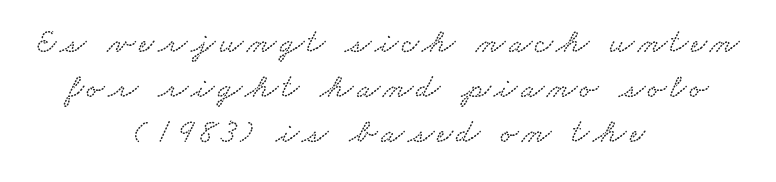
The image shows 34 px wide type; set centered, normal line spacing (1.33x), not underlined; low stroke contrast and a small x-height.
